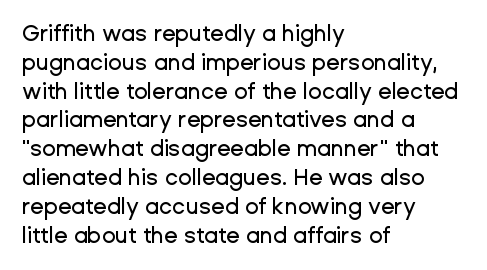
Descender tails drop into unmarked territory. Horizontal alignment here is leftward, the default for most running prose. Does extra space separate the letters? No, they use regular spacing. Upright lettering throughout. Evenly set lines give the paragraph a standard silhouette.
